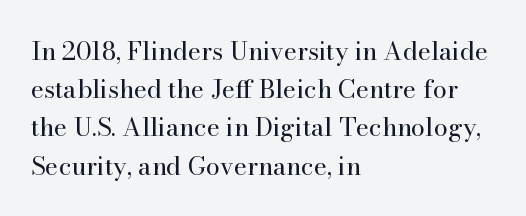
{"italic": "no", "bold": "no", "underline": "no", "align": "left", "line_spacing": "normal", "line_spacing_ratio": 1.53, "letter_spacing": "normal", "letter_spacing_em": 0.0, "glyph_px": 25}
